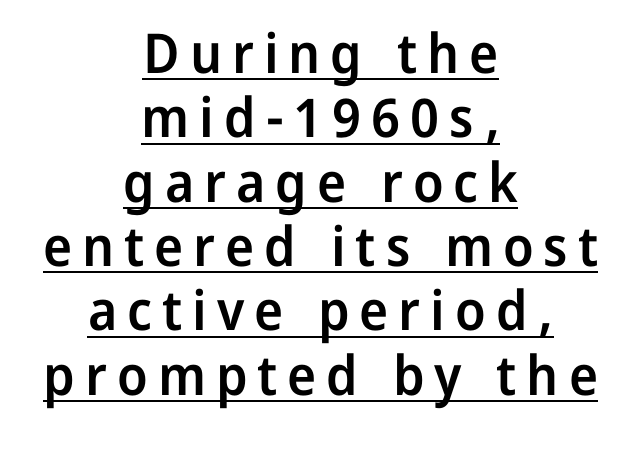
Look at the stroke-to-counter ratio: somewhat heavy, a semibold. You could not count columns in this text — the font is proportionally spaced. Each line of the rendering has a horizontal stroke beneath the glyphs. If you drew a line through each stem, it would be perfectly vertical.
